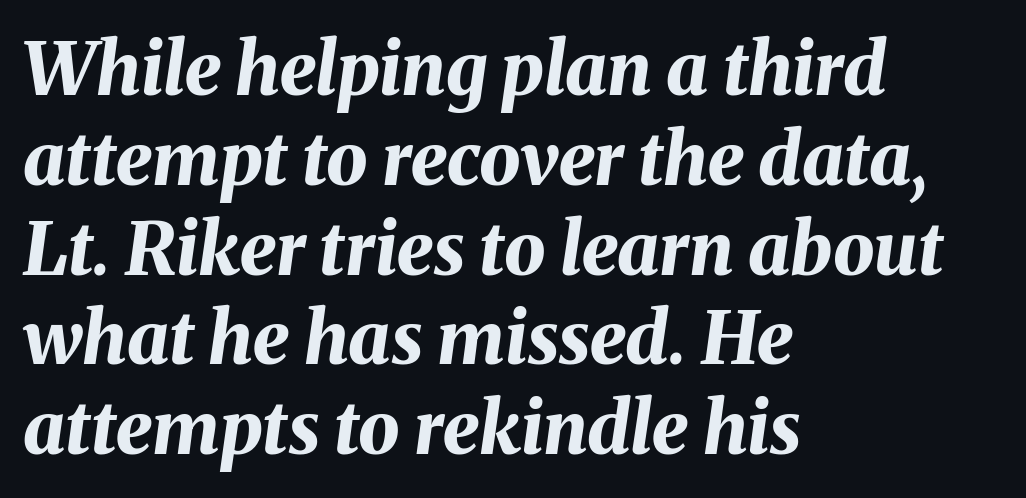
Q: Is the text bold? A: Yes.
Q: Is the text italic (slanted)? A: Yes, it leans right by about 8 degrees.
Q: Is the text underlined? A: No.
Q: How is the paragraph aligned? A: Left-aligned.
Q: Is the spacing between letters normal or unusually wide? A: Normal.
Q: Width (condensed, normal, or wide)? A: Normal.
Q: Stroke contrast? A: Medium.
Q: x-height? A: Medium.
Q: Monospaced? A: No.
